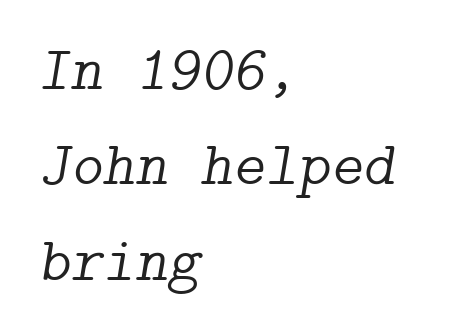
The image shows 62 px light serif type, italic (leaning right); set left-aligned, normal line spacing (1.54x), normal letter spacing, not underlined; low stroke contrast and a medium x-height.
